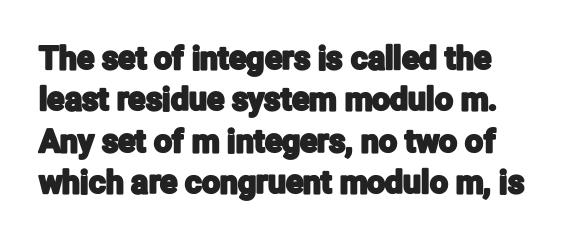
Here the designer chose a conventional face with non-uniform glyph widths. The letters stand upright; this is a roman face. Has an underline been added? It has not. A normal amount of white space separates one row of letters from the next. Classification — sans serif. The gaps between neighbouring characters are ordinary and unremarkable.
